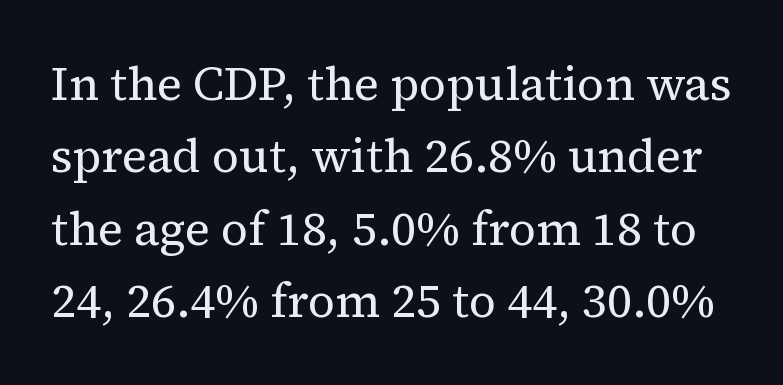
Q: Is the text bold? A: No.
Q: Is the text italic (slanted)? A: No, it is upright.
Q: Is the typeface a serif or a sans-serif typeface? A: Serif.
Q: Is the text underlined? A: No.
Q: Is the spacing between letters normal or unusually wide? A: Normal.
Q: Is the spacing between lines tight, normal or loose? A: Normal.
Q: Width (condensed, normal, or wide)? A: Normal.
Q: Stroke contrast? A: Medium.
Q: x-height? A: Medium.
Q: Monospaced? A: No.
